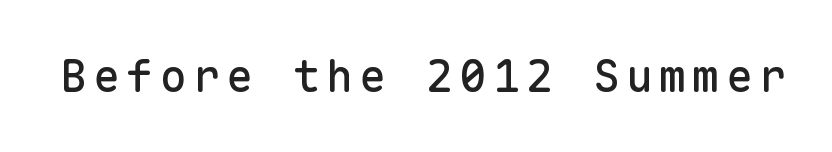
Q: Is the text italic (slanted)? A: No, it is upright.
Q: Is the typeface a serif or a sans-serif typeface? A: Sans-serif.
Q: Is the text underlined? A: No.
Q: Width (condensed, normal, or wide)? A: Normal.
Q: Stroke contrast? A: Low.
Q: x-height? A: Medium.
Q: Monospaced? A: Yes.
